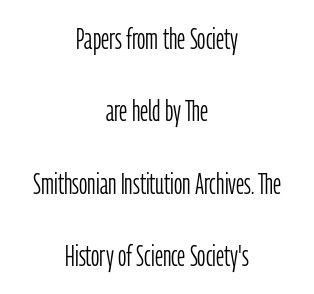
The baseline area is clear. Airy leading. Think of a printed novel: that variable character pitch is what you see here. Every character sits straight up, as roman type does. Note: no serifs on the glyphs.
